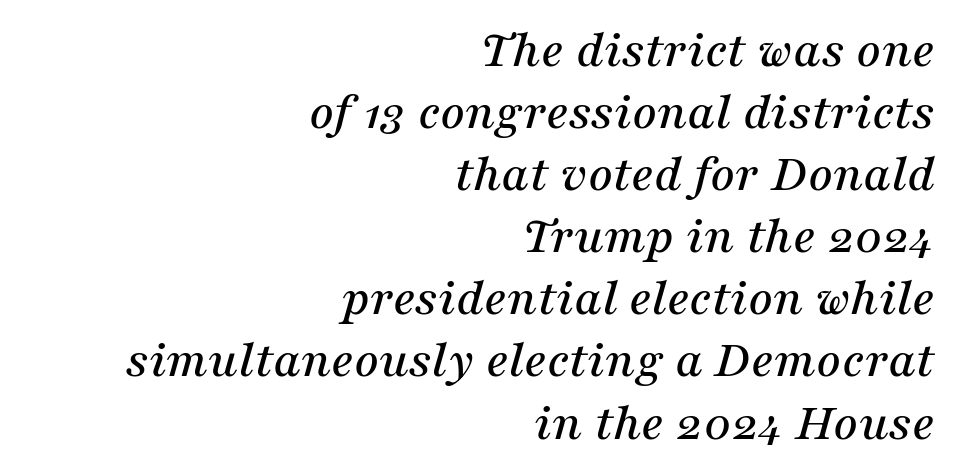
Between one letter and the next there's only the usual sliver of space. Each line ends at the same right margin while the left side varies. Honestly, there is no underline to notice here at all. The face used here is seriffed, in the tradition of book romans. The text carries the slant typical of an italic or oblique font. Is this a fixed-width face? No — the glyphs have proportional, varying widths.
